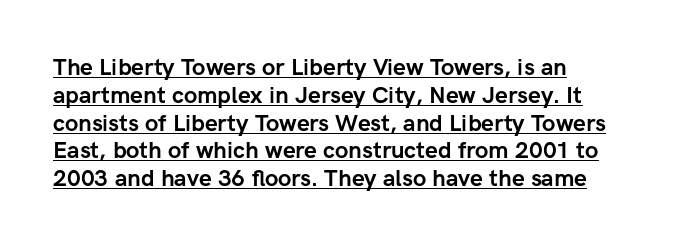
{"italic": "no", "bold": "yes", "underline": "yes", "align": "left", "line_spacing_ratio": 1.21, "letter_spacing": "normal", "letter_spacing_em": 0.0, "glyph_px": 23}
